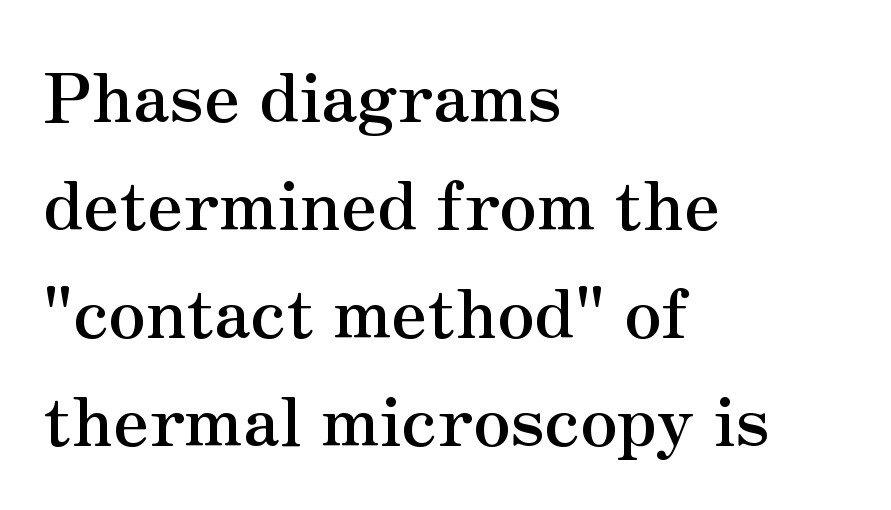
Caption: bold face, heavy strokes. The baseline area is clear. These lines are rendered in a variable-pitch font. The designer left line spacing at the default. The face used here is seriffed, in the tradition of book romans. The horizontal fit of the characters is conventional and even.
